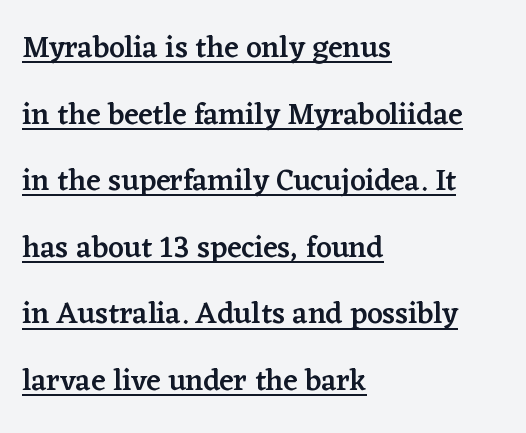
Notice how a bar underscores the lettering throughout. Whoever set this chose breathing room over compactness in the vertical rhythm. The letters sit at their default tracking, neither squeezed nor spread. Weight: semibold (demi).
